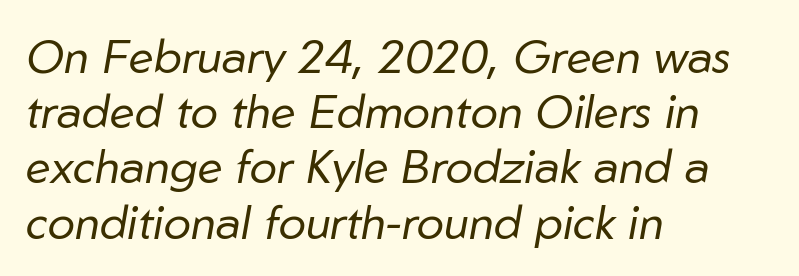
The image shows 46 px regular-weight type, italic (leaning right); set left-aligned, line spacing 1.2x, normal letter spacing, not underlined; low stroke contrast and a medium x-height.
